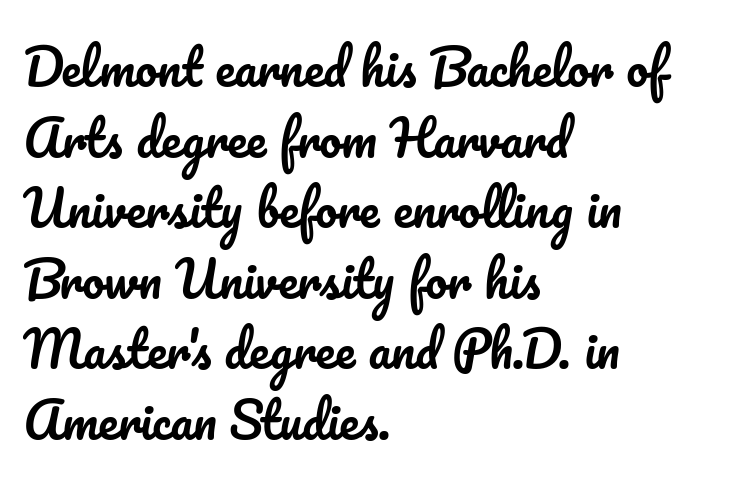
Q: Is the text italic (slanted)? A: Yes.
Q: Is the text underlined? A: No.
Q: How is the paragraph aligned? A: Left-aligned.
Q: Is the spacing between letters normal or unusually wide? A: Normal.
Q: Is the spacing between lines tight, normal or loose? A: Normal.
Q: Width (condensed, normal, or wide)? A: Normal.
Q: Stroke contrast? A: Low.
Q: x-height? A: Small.
Q: Monospaced? A: No.
